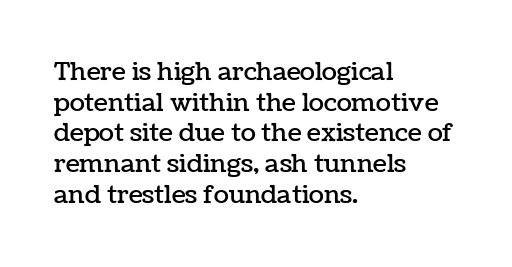
{"italic": "no", "underline": "no", "align": "left", "line_spacing_ratio": 1.23, "letter_spacing": "normal", "letter_spacing_em": 0.0, "glyph_px": 25}
